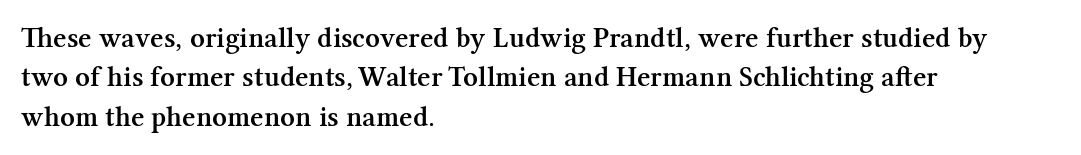
The image shows 29 px semibold serif type, upright; set left-aligned, normal line spacing (1.36x), normal letter spacing, not underlined; medium stroke contrast and a medium x-height.
